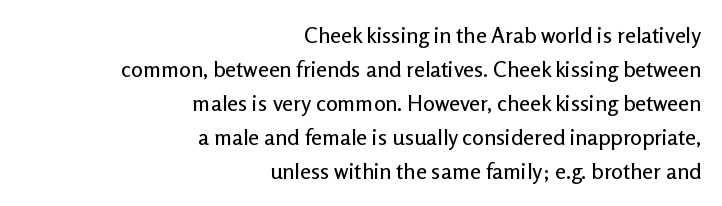
Q: Is the text italic (slanted)? A: No, it is upright.
Q: Is the text underlined? A: No.
Q: How is the paragraph aligned? A: Right-aligned.
Q: Is the spacing between letters normal or unusually wide? A: Normal.
Q: Is the spacing between lines tight, normal or loose? A: Normal.
